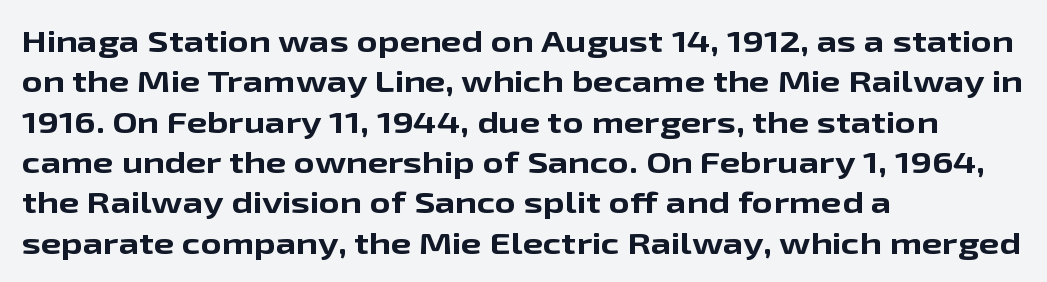
This sample has the flowing, uneven cadence of proportional lettering. Interline gaps are of average width in this sample. Descenders are the only things crossing below the line. These lines were composed using upright roman letters.
